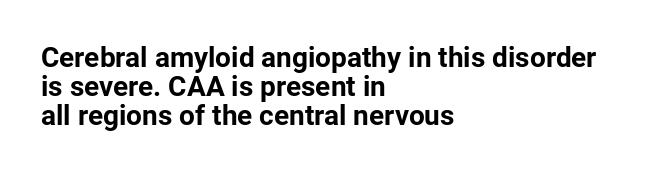
Q: Is the text bold? A: Yes.
Q: Is the text italic (slanted)? A: No, it is upright.
Q: Is the typeface a serif or a sans-serif typeface? A: Sans-serif.
Q: Is the text underlined? A: No.
Q: How is the paragraph aligned? A: Left-aligned.
Q: Is the spacing between letters normal or unusually wide? A: Normal.
Q: Is the spacing between lines tight, normal or loose? A: Tight.
Q: Width (condensed, normal, or wide)? A: Normal.
Q: Stroke contrast? A: Low.
Q: x-height? A: Medium.
Q: Monospaced? A: No.
